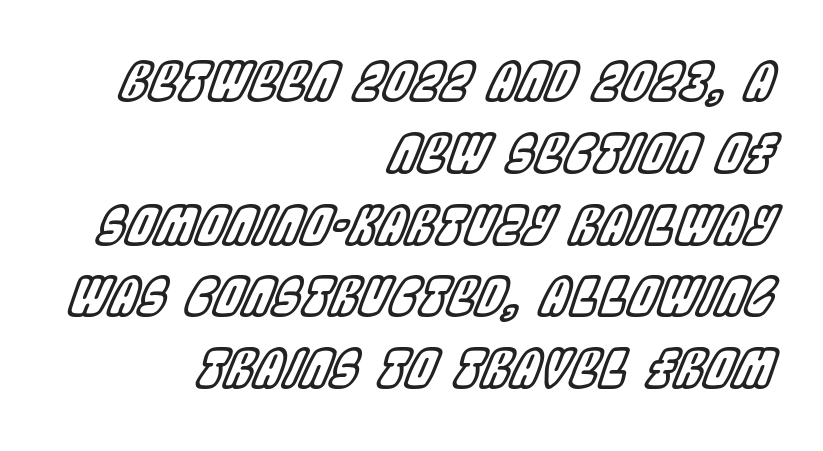
This sample has the flowing, uneven cadence of proportional lettering. One glance says typical: line gaps are just what's usual. Nothing unusual about the tracking: characters are spaced as the font intends. Style check: oblique.
